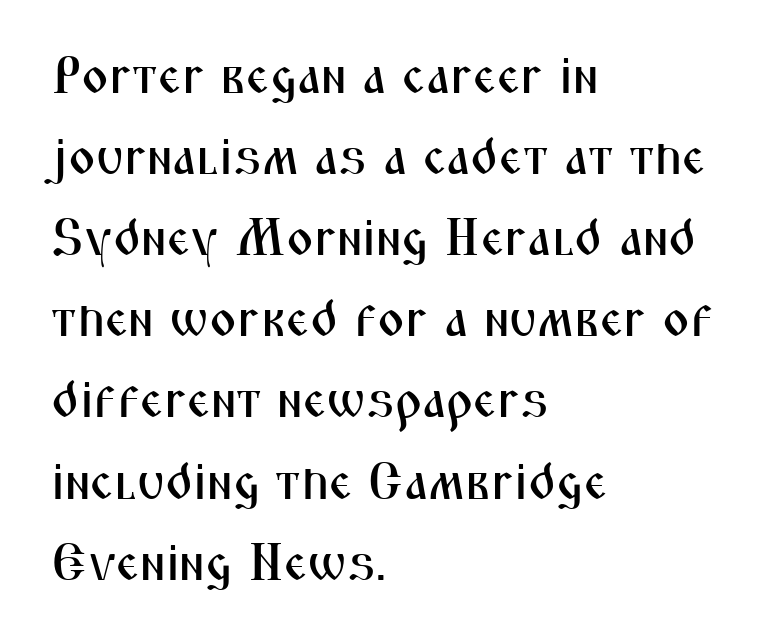
Is the block centered? No — it sits flush against the left margin. In terms of leading, this rendering sits right in the middle. Spacing verdict: proportional, widths tailored to each character. Clear beneath every line of the passage. How are the letters spaced? Ordinarily, with no added tracking. The type family on display is of the sans-serif kind.
